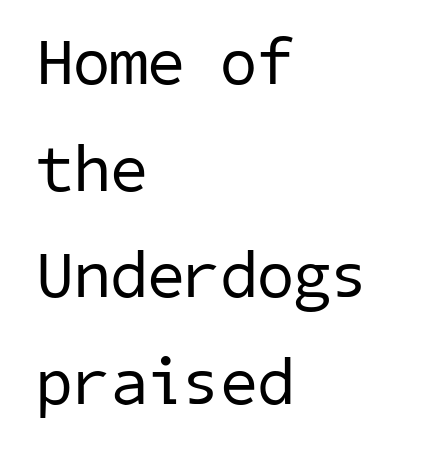
The image shows 67 px regular-weight sans-serif type; set left-aligned, normal line spacing (1.59x), normal letter spacing, not underlined; low stroke contrast and a medium x-height.
